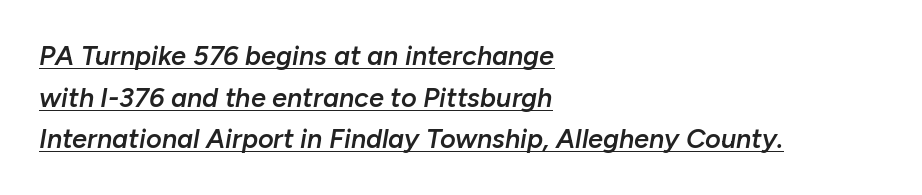
Q: Is the text bold? A: Semi-bold.
Q: Is the text italic (slanted)? A: Yes, it leans right by about 10 degrees.
Q: Is the text underlined? A: Yes.
Q: How is the paragraph aligned? A: Left-aligned.
Q: Is the spacing between letters normal or unusually wide? A: Normal.
Q: Is the spacing between lines tight, normal or loose? A: Normal.
